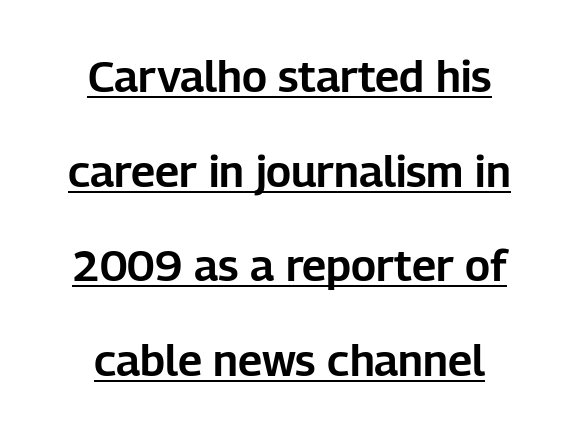
{"serif": "no", "italic": "no", "width": "normal", "stroke_contrast": "low", "x_height": "medium", "monospaced": "no", "underline": "yes", "align": "center", "line_spacing": "loose", "line_spacing_ratio": 2.15, "letter_spacing": "normal", "letter_spacing_em": 0.0, "glyph_px": 44}
